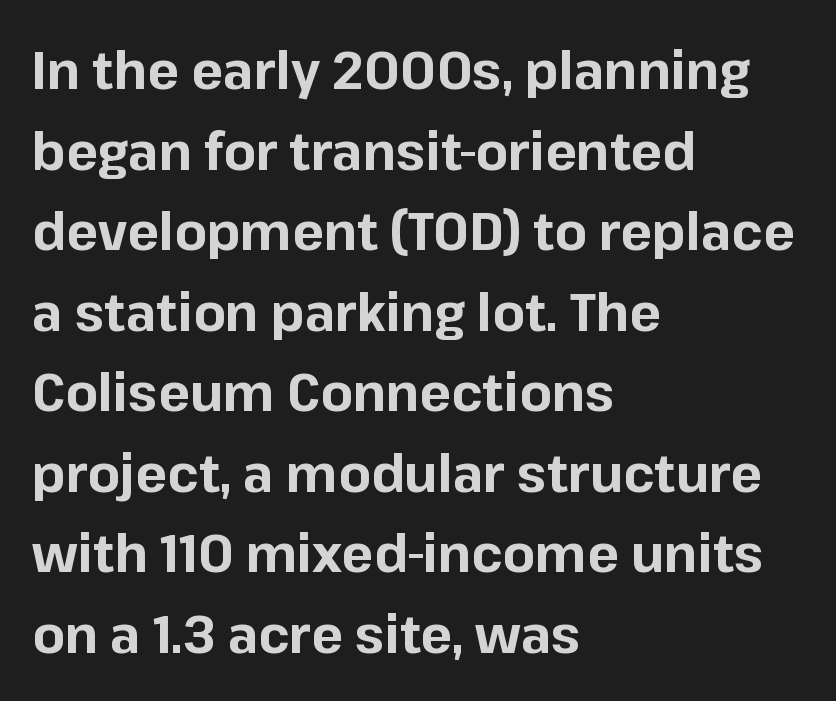
{"serif": "no", "italic": "no", "bold": "yes", "weight": "bold", "width": "normal", "stroke_contrast": "low", "x_height": "medium", "monospaced": "no", "underline": "no", "align": "left", "line_spacing": "normal", "line_spacing_ratio": 1.52, "letter_spacing": "normal", "letter_spacing_em": 0.0, "glyph_px": 53}
